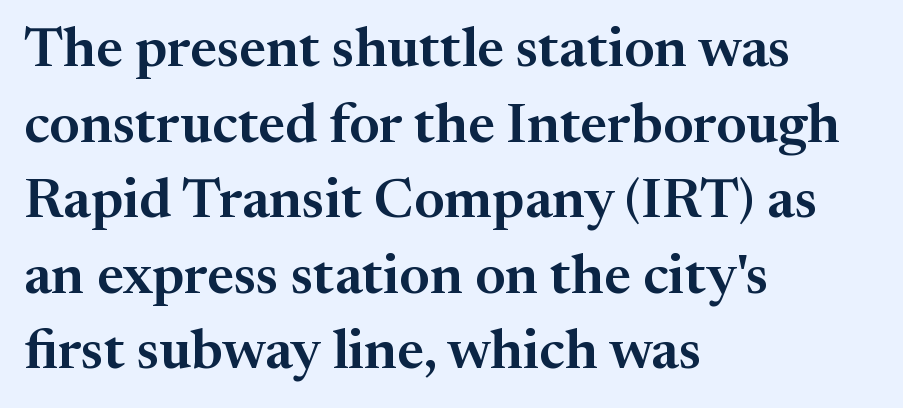
Q: Is the text italic (slanted)? A: No, it is upright.
Q: Is the typeface a serif or a sans-serif typeface? A: Serif.
Q: Is the text underlined? A: No.
Q: How is the paragraph aligned? A: Left-aligned.
Q: Is the spacing between letters normal or unusually wide? A: Normal.
Q: Is the spacing between lines tight, normal or loose? A: Normal.
Q: Width (condensed, normal, or wide)? A: Normal.
Q: Stroke contrast? A: Medium.
Q: x-height? A: Medium.
Q: Monospaced? A: No.
